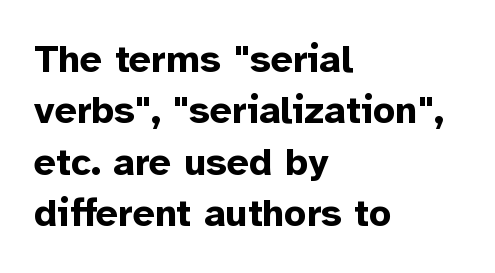
Q: Is the text bold? A: Yes.
Q: Is the text italic (slanted)? A: No, it is upright.
Q: Is the typeface a serif or a sans-serif typeface? A: Sans-serif.
Q: Is the text underlined? A: No.
Q: How is the paragraph aligned? A: Left-aligned.
Q: Is the spacing between letters normal or unusually wide? A: Normal.
Q: Is the spacing between lines tight, normal or loose? A: Normal.
Q: Width (condensed, normal, or wide)? A: Normal.
Q: Stroke contrast? A: Low.
Q: x-height? A: Medium.
Q: Monospaced? A: No.
